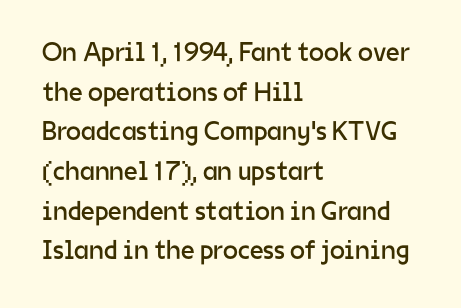
{"italic": "no", "bold": "no", "underline": "no", "align": "left", "line_spacing": "normal", "line_spacing_ratio": 1.47, "letter_spacing": "normal", "letter_spacing_em": 0.0, "glyph_px": 27}
